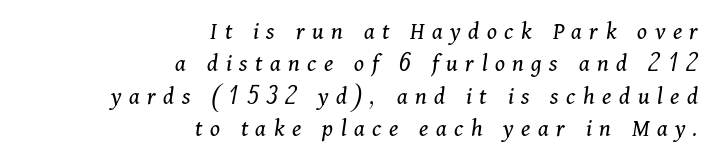
Think standard paragraph weight, or any step lighter than that. Descenders are the only things crossing below the line. Italic: yes, the glyphs are oblique. Look at the tracking — it's clearly loosened, letters drifting apart. Line endings align vertically; line beginnings do not.
